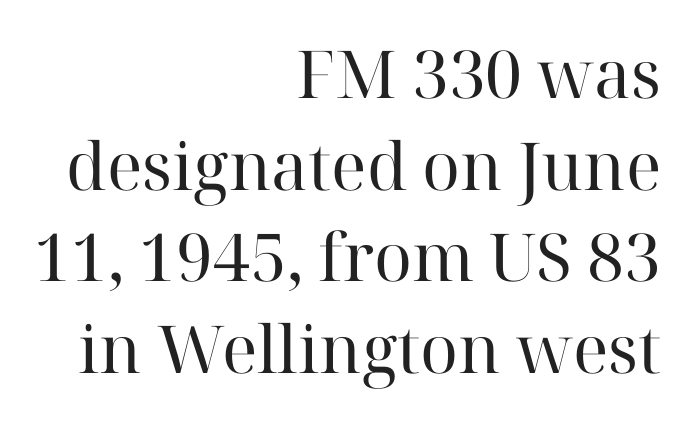
The rendering uses a moderate line-height, typical for paragraphs. Stroke terminals: seriffed. Line ends are locked; line starts wander. Short note: letters normally spaced. The letters stand upright; this is a roman face. A typesetter would call this proportional, since set widths differ per character.
